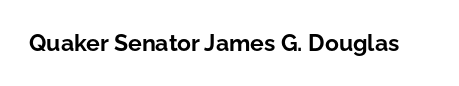
{"italic": "no", "bold": "yes", "underline": "no", "letter_spacing": "normal", "letter_spacing_em": 0.0, "glyph_px": 23}
